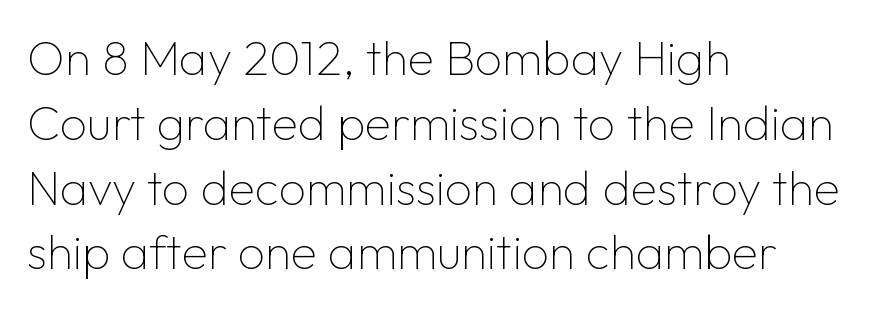
{"serif": "no", "italic": "no", "bold": "no", "weight": "thin", "width": "normal", "stroke_contrast": "low", "x_height": "medium", "monospaced": "no", "underline": "no", "align": "left", "line_spacing": "normal", "line_spacing_ratio": 1.35, "letter_spacing": "normal", "letter_spacing_em": 0.0, "glyph_px": 48}
